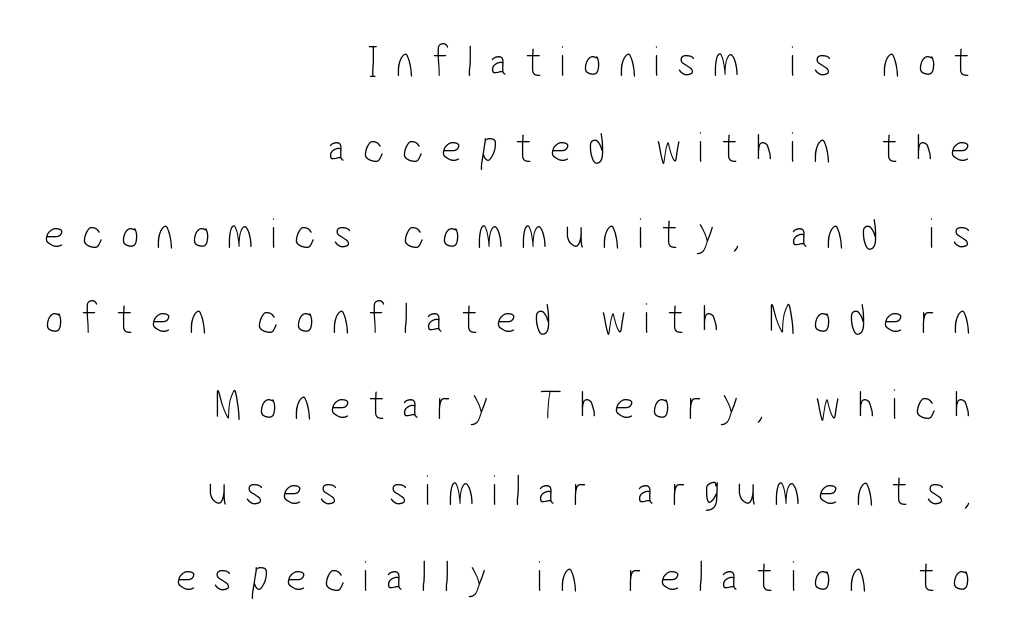
{"serif": "no", "bold": "no", "weight": "thin", "width": "condensed", "stroke_contrast": "low", "x_height": "medium", "monospaced": "no", "underline": "no", "align": "right", "line_spacing": "loose", "line_spacing_ratio": 1.95, "letter_spacing": "wide", "letter_spacing_em": 0.39, "glyph_px": 44}
